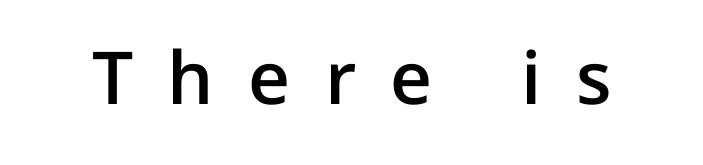
Q: Is the text bold? A: Semi-bold.
Q: Is the text italic (slanted)? A: No, it is upright.
Q: Is the typeface a serif or a sans-serif typeface? A: Sans-serif.
Q: Is the text underlined? A: No.
Q: Is the spacing between letters normal or unusually wide? A: Unusually wide.
Q: Width (condensed, normal, or wide)? A: Normal.
Q: Stroke contrast? A: Low.
Q: x-height? A: Medium.
Q: Monospaced? A: No.
